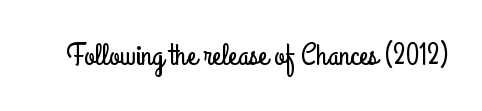
Letterform terminals end flat and unadorned throughout the passage. No extra tracking has been applied to these lines. A typesetter would call this proportional, since set widths differ per character. Lines of text with bare space underneath.
